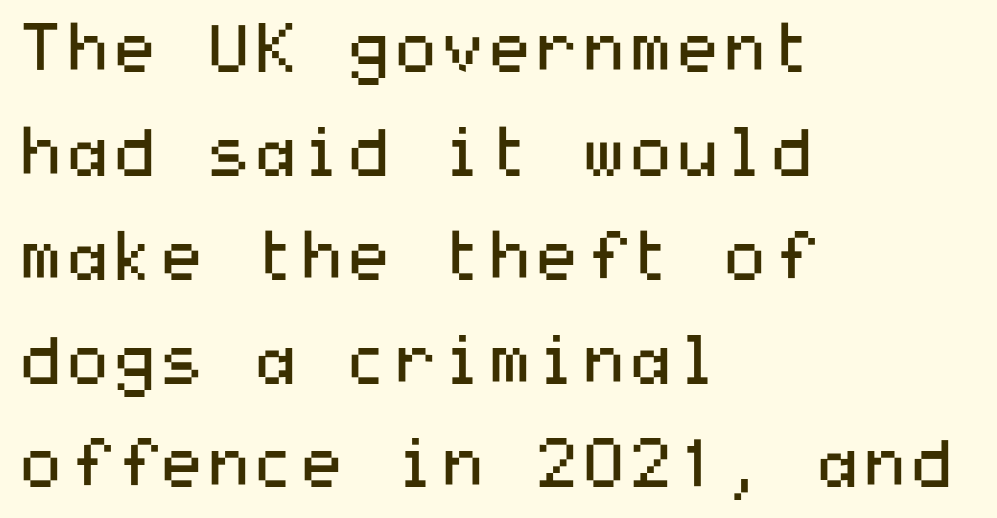
The image shows 67 px regular-weight, wide sans-serif type, upright; set left-aligned, normal line spacing (1.55x), normal letter spacing, not underlined; medium stroke contrast and a medium x-height.
